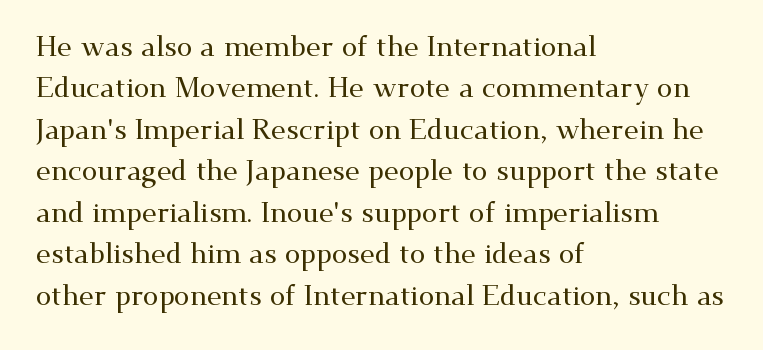
The letters carry serifs — small finishing strokes at the ends of their stems. Default kerning and tracking; the words read as compact shapes. Has an underline been added? It has not. Rendered with straight, roman letterforms. The leading is moderate, giving the passage an even texture. Short and long lines alike share a common starting point at left.
